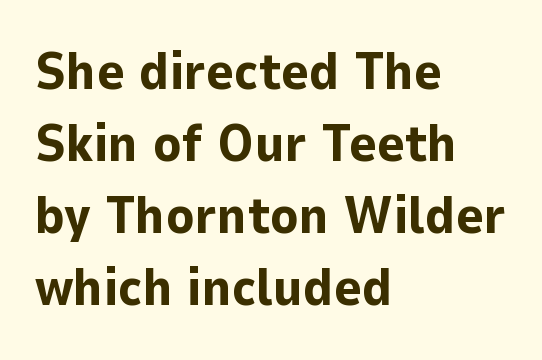
The image shows 53 px bold sans-serif type, upright; set left-aligned, normal line spacing (1.36x), normal letter spacing, not underlined; low stroke contrast and a medium x-height.
